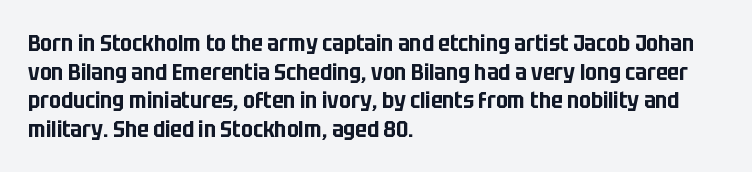
Q: Is the text italic (slanted)? A: No, it is upright.
Q: Is the text underlined? A: No.
Q: How is the paragraph aligned? A: Left-aligned.
Q: Is the spacing between letters normal or unusually wide? A: Normal.
